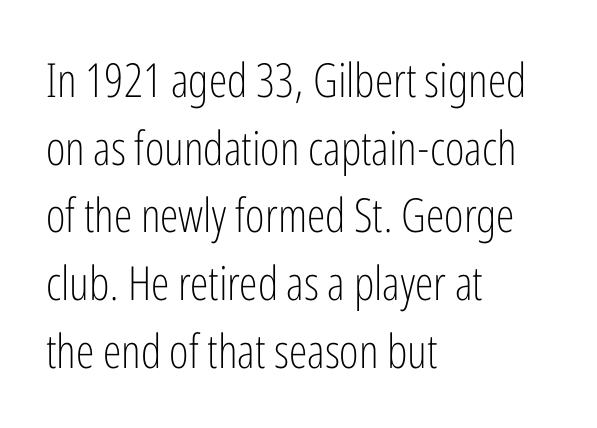
Q: Is the text bold? A: No.
Q: Is the text italic (slanted)? A: No, it is upright.
Q: Is the typeface a serif or a sans-serif typeface? A: Sans-serif.
Q: Is the text underlined? A: No.
Q: How is the paragraph aligned? A: Left-aligned.
Q: Is the spacing between letters normal or unusually wide? A: Normal.
Q: Is the spacing between lines tight, normal or loose? A: Normal.
Q: Width (condensed, normal, or wide)? A: Condensed.
Q: Stroke contrast? A: Low.
Q: x-height? A: Medium.
Q: Monospaced? A: No.
